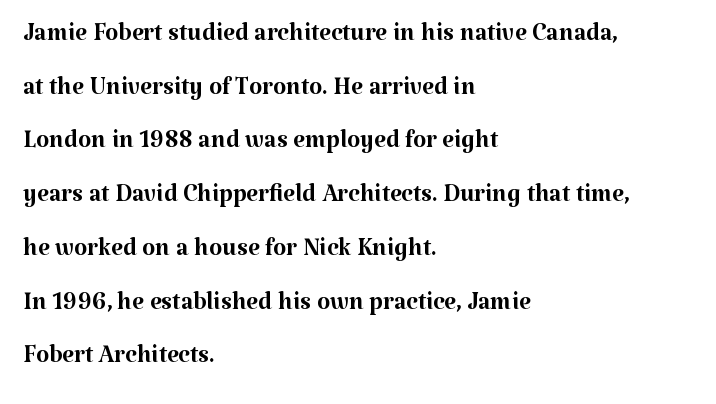
{"serif": "yes", "italic": "no", "bold": "no", "weight": "regular", "width": "normal", "stroke_contrast": "medium", "x_height": "medium", "monospaced": "no", "underline": "no", "align": "left", "line_spacing": "normal", "line_spacing_ratio": 1.58, "letter_spacing": "normal", "letter_spacing_em": 0.0, "glyph_px": 34}
